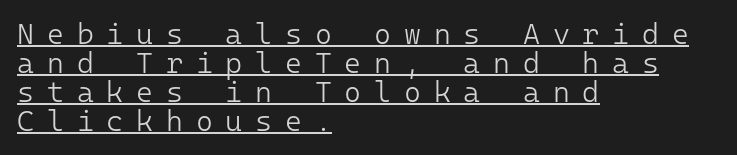
{"serif": "no", "italic": "no", "bold": "no", "weight": "light", "width": "normal", "stroke_contrast": "low", "x_height": "medium", "monospaced": "yes", "underline": "yes", "align": "left", "line_spacing": "tight", "line_spacing_ratio": 1.0, "letter_spacing": "wide", "letter_spacing_em": 0.44, "glyph_px": 29}
